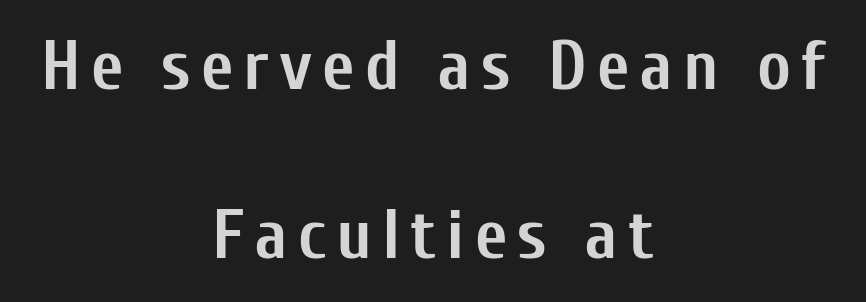
Q: Is the text bold? A: Yes.
Q: Is the text italic (slanted)? A: No, it is upright.
Q: Is the typeface a serif or a sans-serif typeface? A: Sans-serif.
Q: Is the text underlined? A: No.
Q: How is the paragraph aligned? A: Centered.
Q: Is the spacing between lines tight, normal or loose? A: Loose.
Q: Width (condensed, normal, or wide)? A: Condensed.
Q: Stroke contrast? A: Low.
Q: x-height? A: Medium.
Q: Monospaced? A: No.
